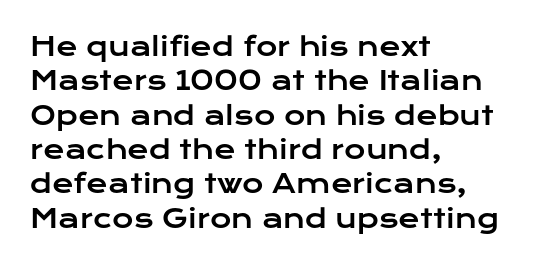
Here the glyphs are tracked normally, forming tight word shapes. Notice how the passage keeps a crisp vertical edge on the left only. A normal amount of white space separates one row of letters from the next. The string is rendered with underlining switched off.
